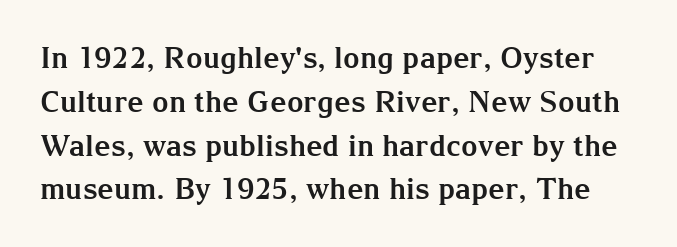
{"serif": "yes", "italic": "no", "bold": "yes", "weight": "bold", "width": "normal", "stroke_contrast": "medium", "x_height": "medium", "monospaced": "no", "underline": "no", "line_spacing": "normal", "line_spacing_ratio": 1.51, "letter_spacing": "normal", "letter_spacing_em": 0.0, "glyph_px": 29}
